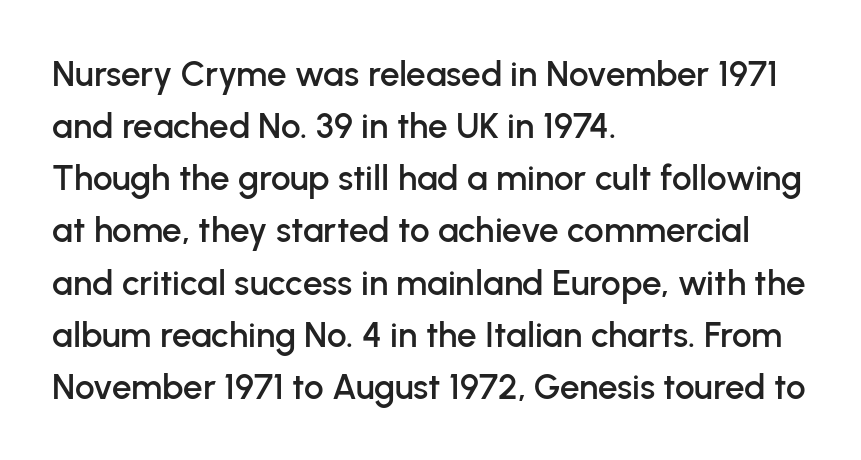
The image shows 35 px sans-serif type, upright; set left-aligned, normal line spacing (1.49x), normal letter spacing, not underlined; low stroke contrast and a medium x-height.
